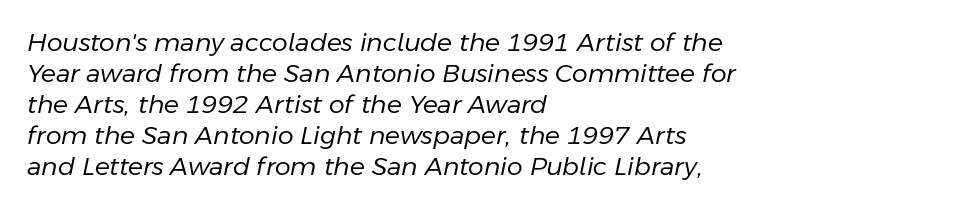
The image shows 25 px text type, italic (leaning right); set left-aligned, line spacing 1.24x, normal letter spacing, not underlined.
